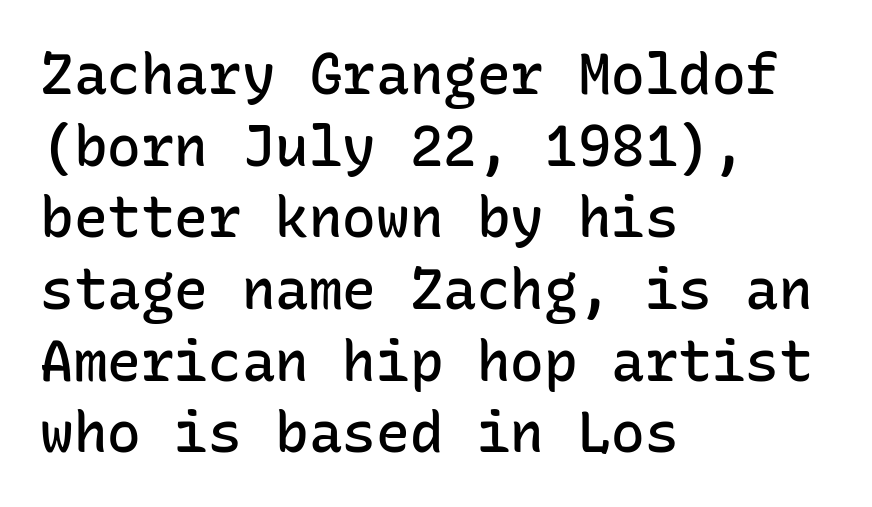
The image shows 56 px semibold sans-serif type, upright, monospaced; set left-aligned, normal line spacing (1.28x), normal letter spacing, not underlined; low stroke contrast and a medium x-height.
